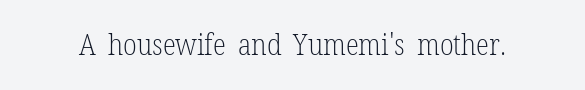
{"serif": "yes", "italic": "no", "bold": "no", "weight": "light", "width": "condensed", "stroke_contrast": "low", "x_height": "medium", "monospaced": "no", "underline": "no", "letter_spacing": "normal", "letter_spacing_em": 0.0, "glyph_px": 30}
